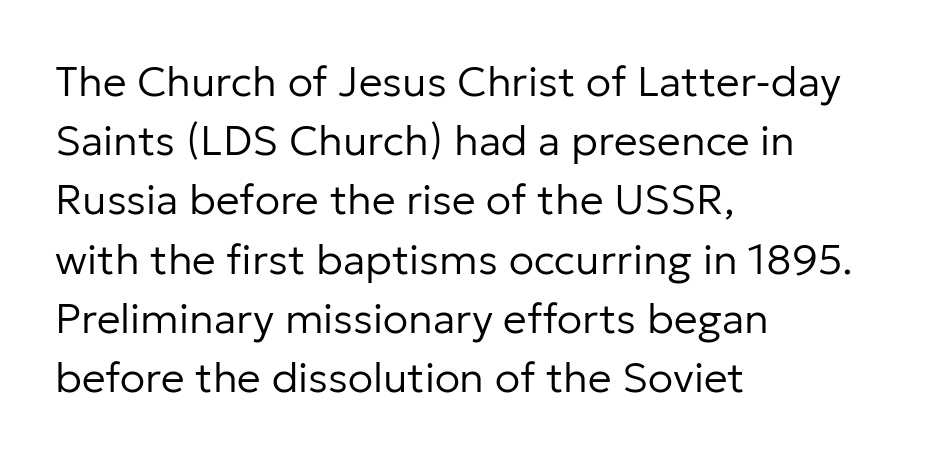
{"serif": "no", "italic": "no", "bold": "no", "weight": "regular", "width": "normal", "stroke_contrast": "low", "x_height": "medium", "monospaced": "no", "underline": "no", "align": "left", "line_spacing": "normal", "line_spacing_ratio": 1.41, "letter_spacing": "normal", "letter_spacing_em": 0.0, "glyph_px": 42}
